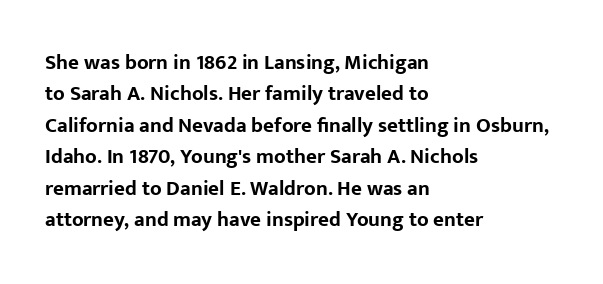
Q: Is the text bold? A: Yes.
Q: Is the text italic (slanted)? A: No, it is upright.
Q: Is the text underlined? A: No.
Q: How is the paragraph aligned? A: Left-aligned.
Q: Is the spacing between letters normal or unusually wide? A: Normal.
Q: Is the spacing between lines tight, normal or loose? A: Normal.
